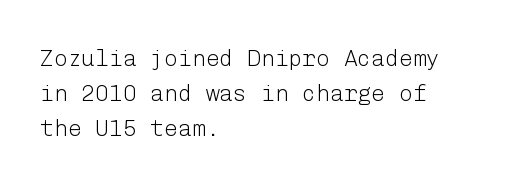
The image shows 23 px text type, upright; set left-aligned, normal line spacing (1.52x), normal letter spacing, not underlined.
